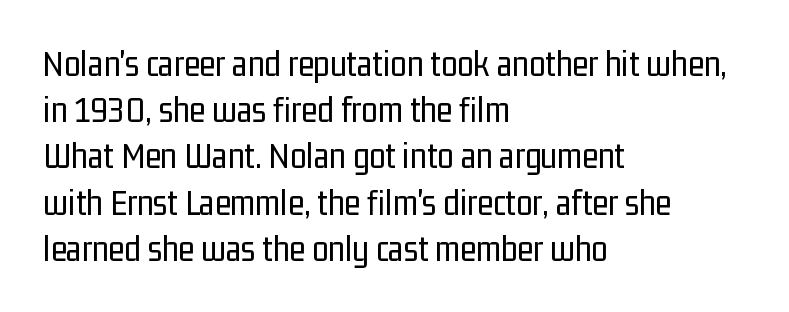
The image shows 37 px regular-weight, condensed sans-serif type, upright; set left-aligned, normal line spacing (1.25x), normal letter spacing, not underlined; low stroke contrast and a medium x-height.
